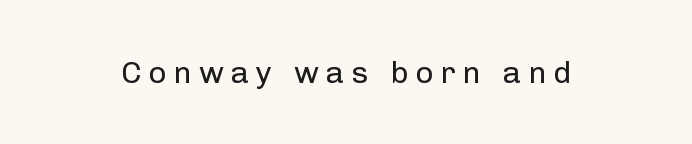
{"serif": "no", "italic": "no", "bold": "no", "weight": "regular", "width": "normal", "stroke_contrast": "low", "x_height": "medium", "monospaced": "no", "underline": "no", "letter_spacing": "wide", "letter_spacing_em": 0.23, "glyph_px": 31}
